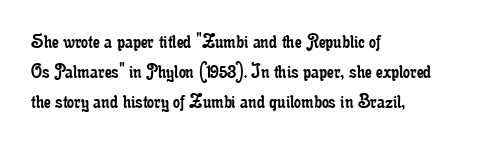
Q: Is the text bold? A: No.
Q: Is the text italic (slanted)? A: No, it is upright.
Q: Is the text underlined? A: No.
Q: How is the paragraph aligned? A: Left-aligned.
Q: Is the spacing between letters normal or unusually wide? A: Normal.
Q: Is the spacing between lines tight, normal or loose? A: Normal.
